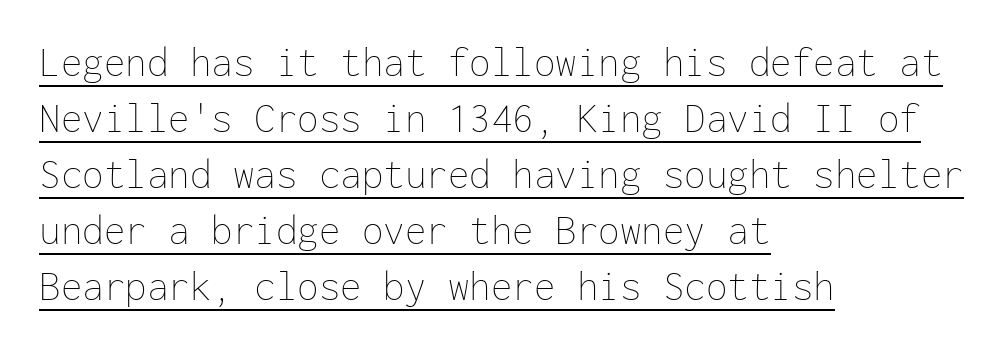
The image shows 43 px thin type, upright, monospaced; set left-aligned, normal line spacing (1.3x), normal letter spacing, underlined; low stroke contrast and a medium x-height.
